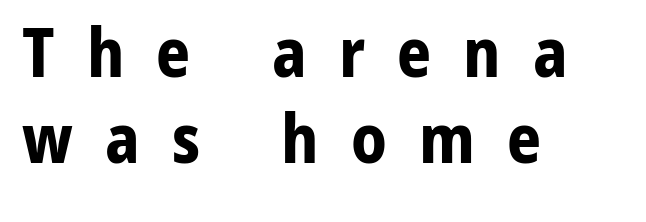
{"serif": "no", "italic": "no", "bold": "yes", "weight": "bold", "width": "normal", "stroke_contrast": "low", "x_height": "medium", "monospaced": "no", "underline": "no", "align": "left", "line_spacing": "normal", "line_spacing_ratio": 1.28, "letter_spacing": "wide", "letter_spacing_em": 0.48, "glyph_px": 67}
